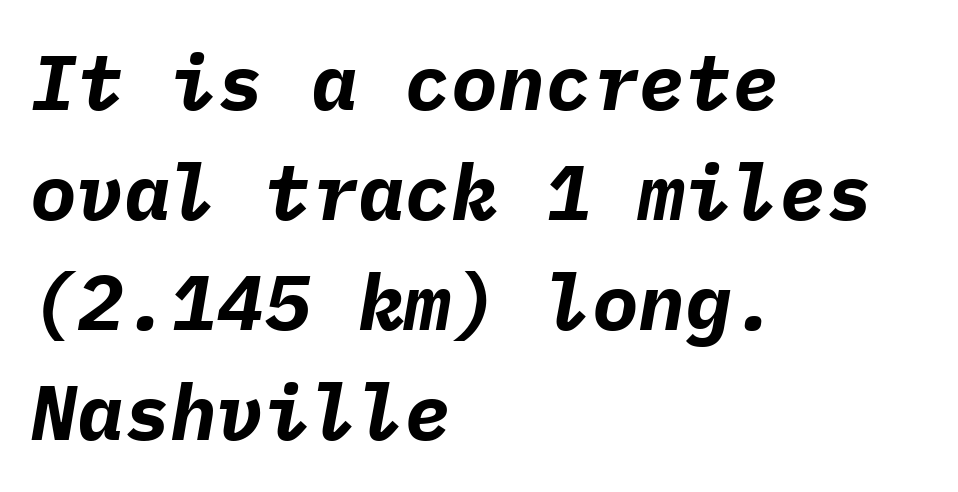
Q: Is the text bold? A: Yes.
Q: Is the text italic (slanted)? A: Yes, it leans right by about 9 degrees.
Q: Is the text underlined? A: No.
Q: How is the paragraph aligned? A: Left-aligned.
Q: Is the spacing between letters normal or unusually wide? A: Normal.
Q: Is the spacing between lines tight, normal or loose? A: Normal.
Q: Width (condensed, normal, or wide)? A: Normal.
Q: Stroke contrast? A: Low.
Q: x-height? A: Medium.
Q: Monospaced? A: Yes.
